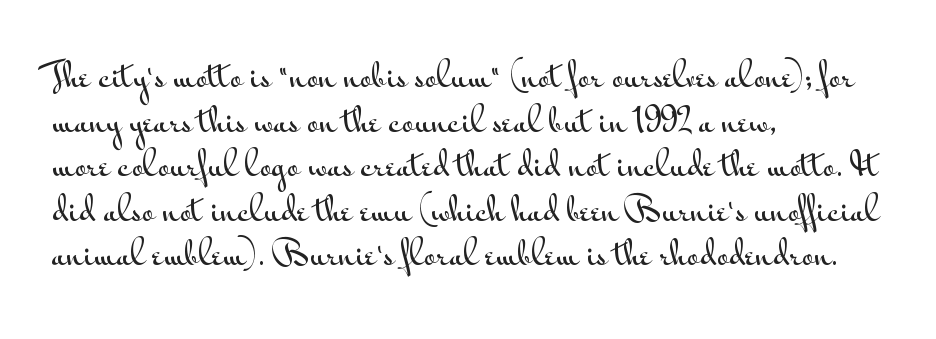
Glance below the letters and you will spot only blank space. Does the copy run flush right? No — it runs flush left. Classification — sans serif.
